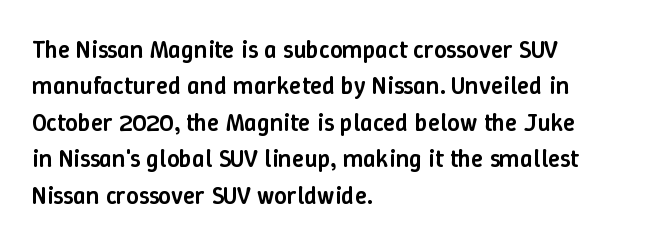
Q: Is the text bold? A: Semi-bold.
Q: Is the text italic (slanted)? A: No, it is upright.
Q: Is the text underlined? A: No.
Q: How is the paragraph aligned? A: Left-aligned.
Q: Is the spacing between letters normal or unusually wide? A: Normal.
Q: Is the spacing between lines tight, normal or loose? A: Normal.
